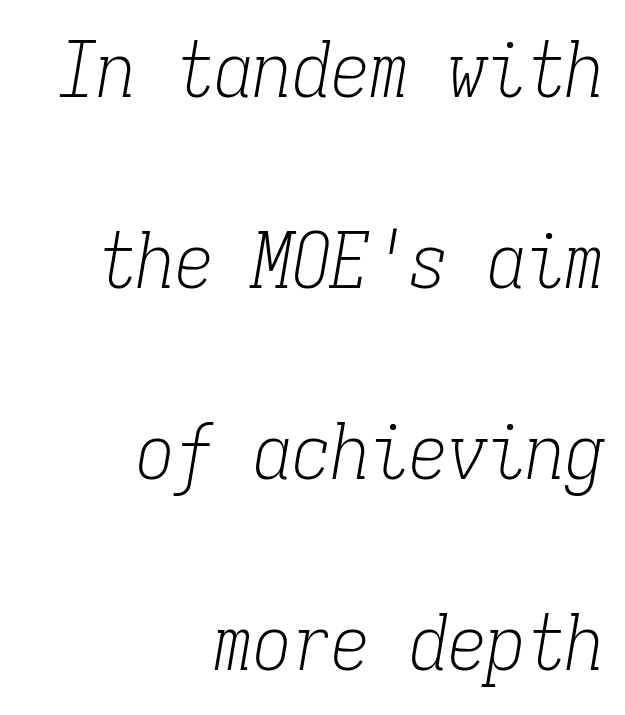
{"serif": "yes", "italic": "yes", "lean": "right", "slant_degrees": 9, "bold": "no", "weight": "light", "width": "condensed", "stroke_contrast": "low", "x_height": "medium", "monospaced": "yes", "underline": "no", "align": "right", "line_spacing": "loose", "line_spacing_ratio": 2.45, "letter_spacing": "normal", "letter_spacing_em": 0.0, "glyph_px": 78}
